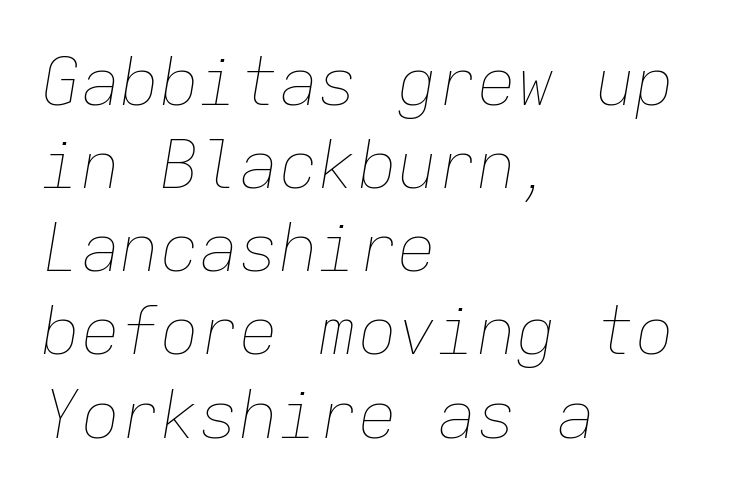
The image shows 66 px thin type, italic (leaning right), monospaced; set left-aligned, normal line spacing (1.26x), normal letter spacing, not underlined; low stroke contrast and a medium x-height.
